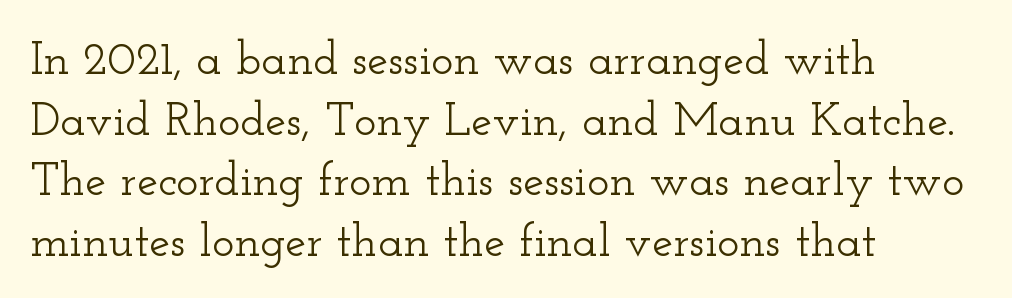
The image shows 47 px wide serif type, upright; set left-aligned, normal line spacing (1.29x), normal letter spacing, not underlined; low stroke contrast and a small x-height.
